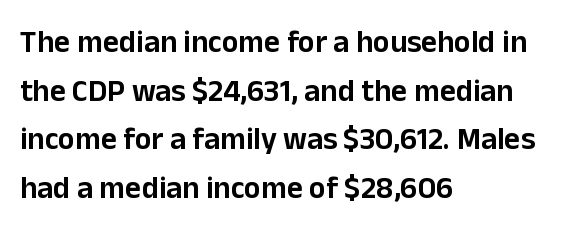
Nope, no serifs anywhere on these letters. The letters stand upright; this is a roman face. These lines sit exactly where default settings would place them. The zone under the glyphs is completely vacant. Does extra space separate the letters? No, they use regular spacing.
